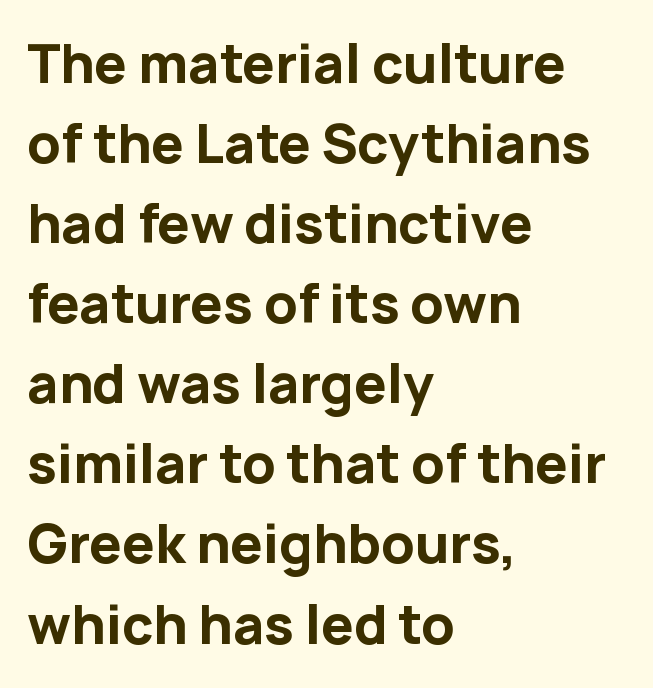
{"serif": "no", "italic": "no", "bold": "yes", "weight": "bold", "width": "normal", "stroke_contrast": "low", "x_height": "medium", "monospaced": "no", "underline": "no", "align": "left", "line_spacing": "normal", "line_spacing_ratio": 1.54, "letter_spacing": "normal", "letter_spacing_em": 0.0, "glyph_px": 52}
